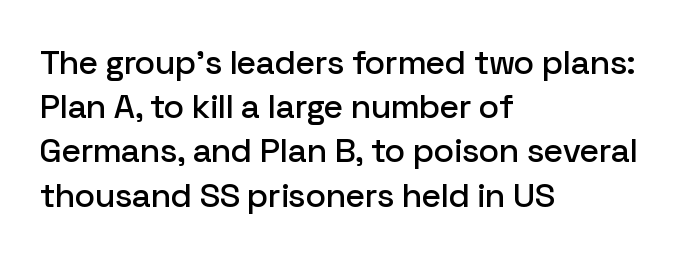
{"serif": "no", "italic": "no", "width": "normal", "stroke_contrast": "low", "x_height": "medium", "monospaced": "no", "underline": "no", "align": "left", "line_spacing": "normal", "line_spacing_ratio": 1.3, "letter_spacing": "normal", "letter_spacing_em": 0.0, "glyph_px": 34}
